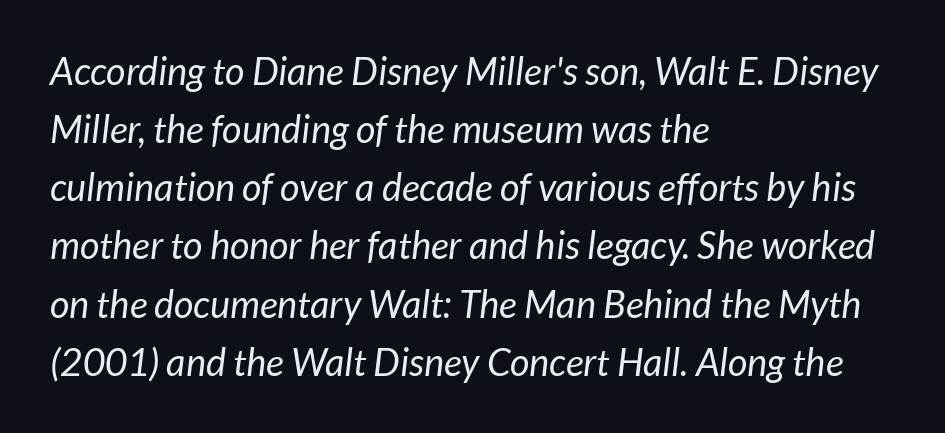
The strokes are not fattened; the text isn't bold. This sample uses a sans-serif face. The horizontal fit of the characters is conventional and even. The ragged edge is on the right, which tells us the setting is flush left.
